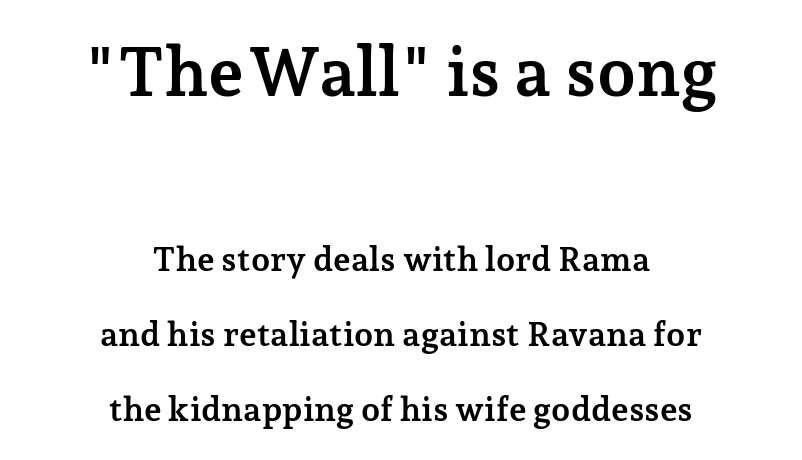
{"serif": "yes", "italic": "no", "bold": "yes", "weight": "semibold", "width": "normal", "stroke_contrast": "low", "x_height": "medium", "monospaced": "no", "underline": "no", "align": "center", "line_spacing": "loose", "line_spacing_ratio": 2.2, "letter_spacing": "normal", "letter_spacing_em": 0.0, "larger_block": "first", "size_ratio": 2.03, "glyph_px": 69}
